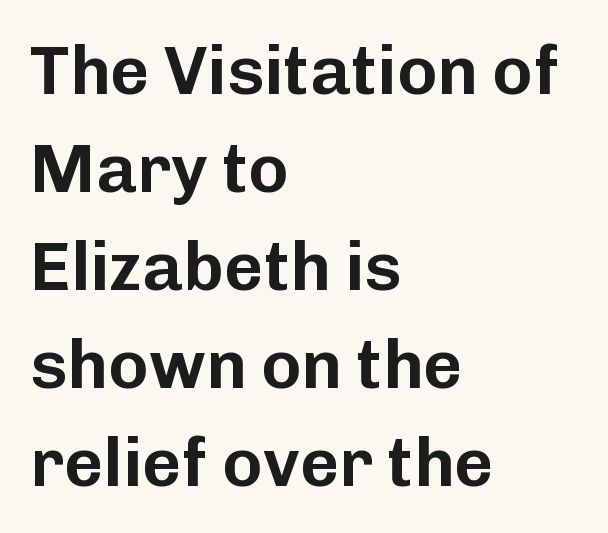
{"serif": "no", "italic": "no", "width": "normal", "stroke_contrast": "low", "x_height": "medium", "monospaced": "no", "underline": "no", "align": "left", "line_spacing": "normal", "line_spacing_ratio": 1.44, "letter_spacing": "normal", "letter_spacing_em": 0.0, "glyph_px": 68}
